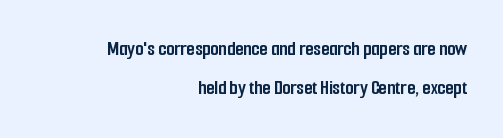
How heavy is the stroke? Heavy — this is a bold. Decoration check: the copy has no underline. Every row of glyphs terminates at an identical x-position on the right. Do the letters lean? They stand straight.
